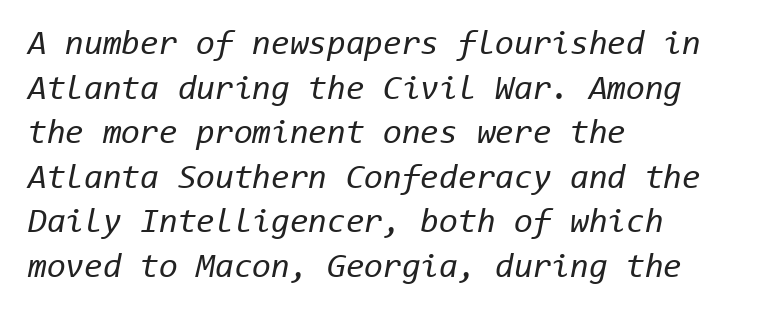
{"italic": "yes", "lean": "right", "slant_degrees": 11, "bold": "no", "weight": "regular", "width": "normal", "stroke_contrast": "low", "x_height": "medium", "monospaced": "yes", "underline": "no", "align": "left", "line_spacing": "normal", "line_spacing_ratio": 1.31, "letter_spacing": "normal", "letter_spacing_em": 0.0, "glyph_px": 34}
